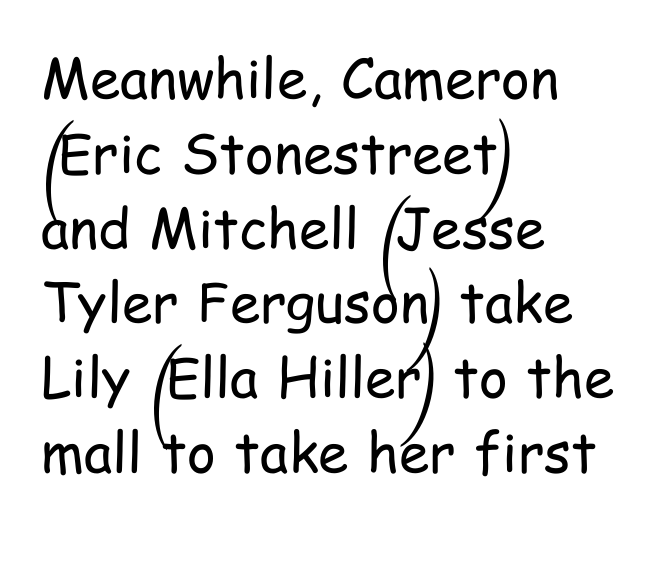
If you measured baseline to baseline, you'd find a middling distance. The specimen reads as upright at a glance. Check where the strokes stop: nothing finishes them off — pure sans. A clean baseline with only descenders dipping below it. The text block is weighted toward the left margin, trailing off unevenly rightward.
